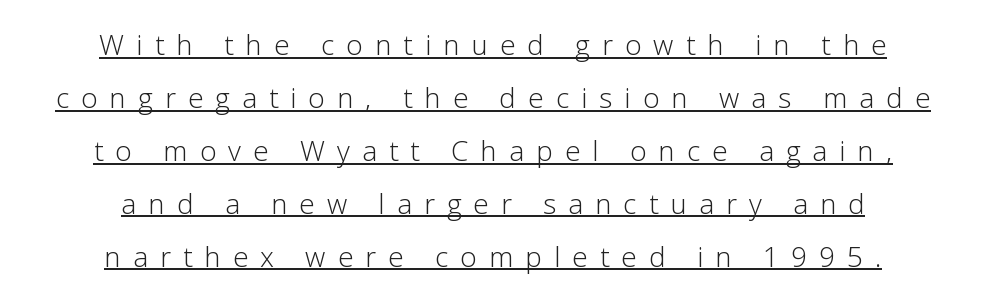
The image shows 28 px light sans-serif type, upright; set centered, line spacing 1.89x, unusually wide letter spacing (+0.43 em), underlined; low stroke contrast and a medium x-height.
